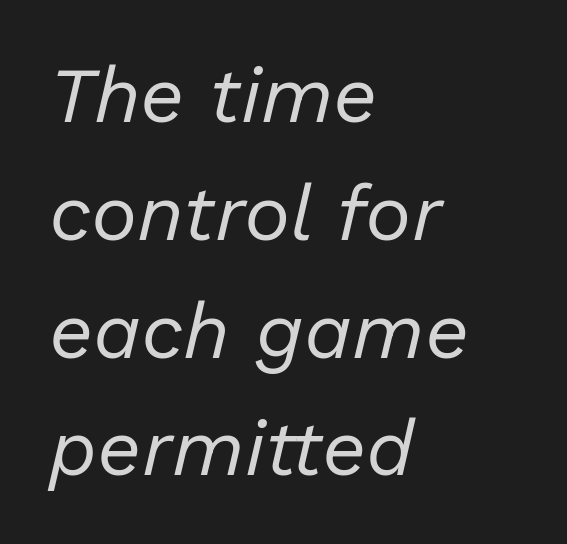
{"italic": "yes", "lean": "right", "slant_degrees": 13, "bold": "no", "weight": "regular", "width": "normal", "stroke_contrast": "low", "x_height": "medium", "monospaced": "no", "underline": "no", "align": "left", "line_spacing": "normal", "line_spacing_ratio": 1.51, "letter_spacing": "normal", "letter_spacing_em": 0.0, "glyph_px": 78}
